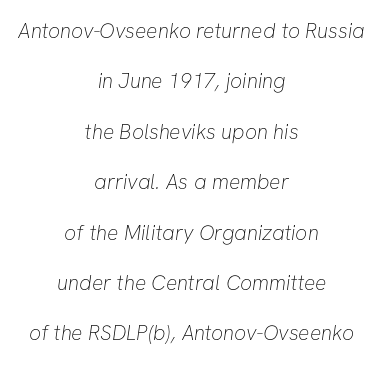
{"bold": "no", "underline": "no", "align": "center", "line_spacing": "loose", "line_spacing_ratio": 2.4, "letter_spacing": "normal", "letter_spacing_em": 0.0, "glyph_px": 21}
